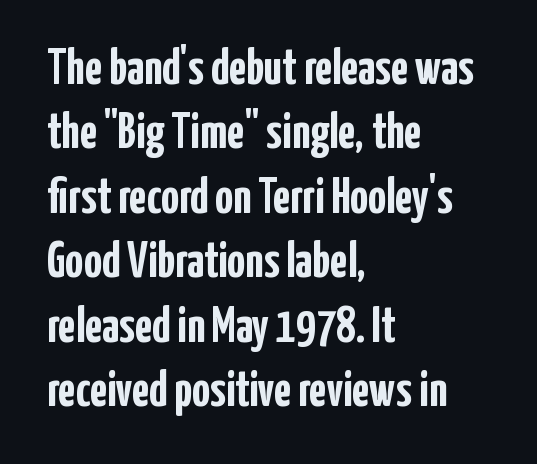
{"serif": "no", "italic": "no", "bold": "yes", "weight": "semibold", "width": "condensed", "stroke_contrast": "low", "x_height": "medium", "monospaced": "no", "underline": "no", "align": "left", "line_spacing": "normal", "line_spacing_ratio": 1.29, "letter_spacing": "normal", "letter_spacing_em": 0.0, "glyph_px": 50}
